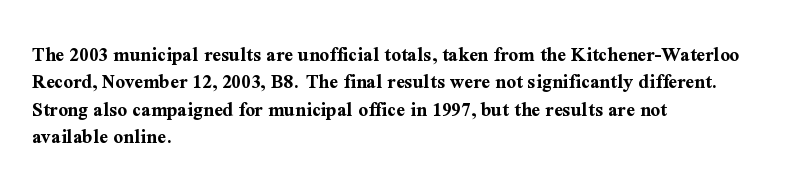
The image shows 21 px bold type, upright; set left-aligned, normal line spacing (1.3x), normal letter spacing, not underlined.
